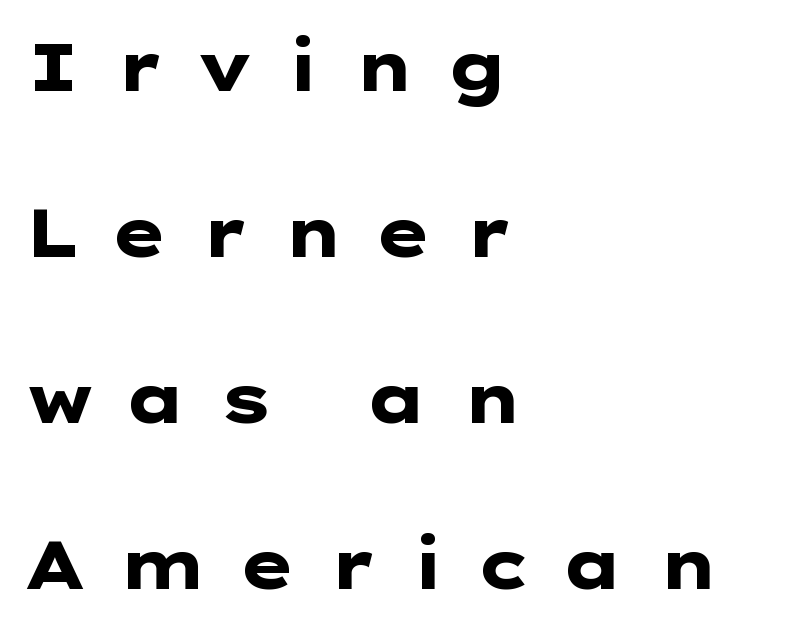
The rag falls on the right side of this text block. Rule under the text: the space is simply empty. Vertical strokes here are truly vertical. The space between consecutive lines is lavish.
